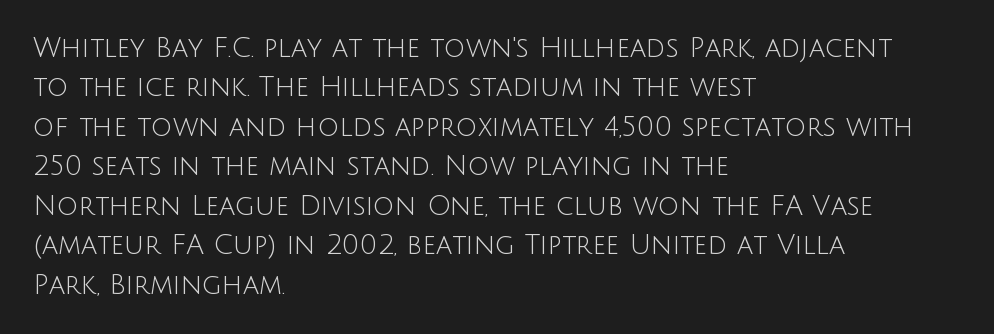
Quick note: not italic, upright. Is the stroke heavy? The answer is a plain regular-or-lighter. The setting favours the left margin, as ordinary paragraphs usually do. Has an underline been added? It has not. Tracking here is standard; glyphs follow each other at the usual distance. Line spacing here is normal.
